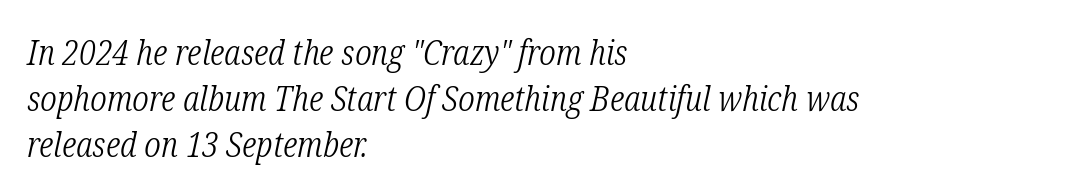
{"serif": "yes", "italic": "yes", "lean": "right", "slant_degrees": 12, "bold": "no", "weight": "light", "width": "condensed", "stroke_contrast": "low", "x_height": "medium", "monospaced": "no", "underline": "no", "align": "left", "line_spacing": "normal", "line_spacing_ratio": 1.32, "letter_spacing": "normal", "letter_spacing_em": 0.0, "glyph_px": 35}
